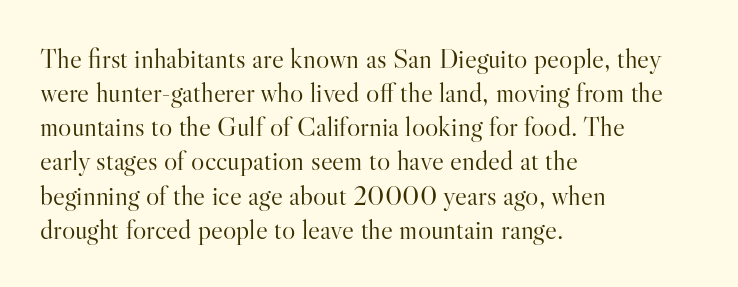
Q: Is the text bold? A: No.
Q: Is the text italic (slanted)? A: No, it is upright.
Q: Is the typeface a serif or a sans-serif typeface? A: Serif.
Q: Is the text underlined? A: No.
Q: How is the paragraph aligned? A: Left-aligned.
Q: Is the spacing between letters normal or unusually wide? A: Normal.
Q: Width (condensed, normal, or wide)? A: Normal.
Q: Stroke contrast? A: High.
Q: x-height? A: Small.
Q: Monospaced? A: No.
